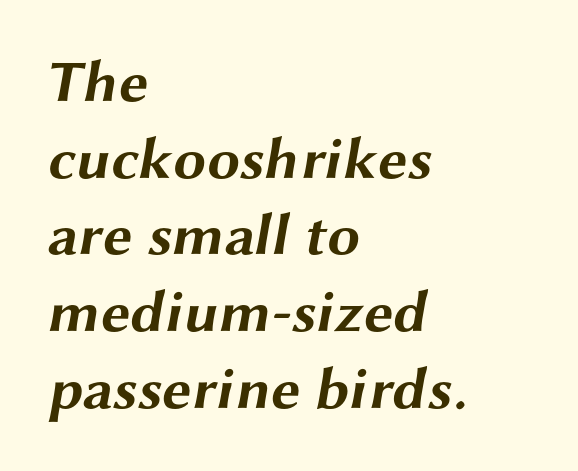
The image shows 59 px bold, wide sans-serif type; set left-aligned, normal line spacing (1.3x), normal letter spacing, not underlined; medium stroke contrast and a medium x-height.
